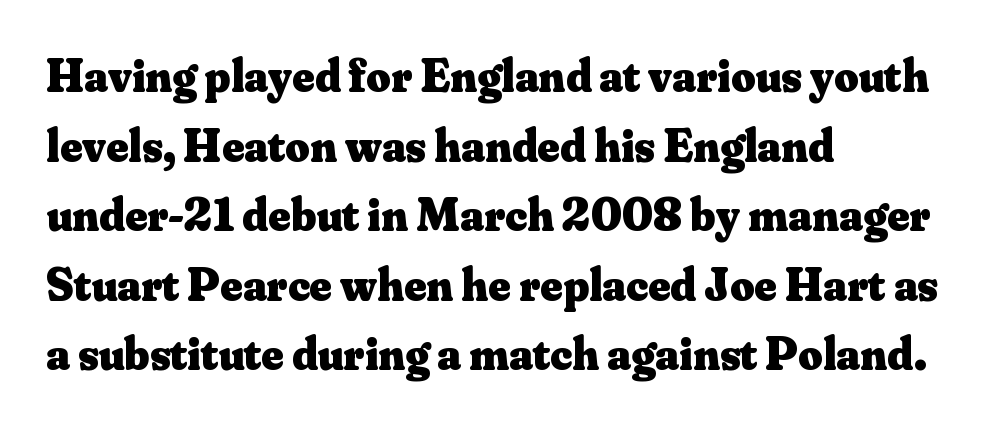
The image shows 47 px heavy serif type, upright; set left-aligned, normal line spacing (1.48x), normal letter spacing, not underlined; medium stroke contrast and a small x-height.
